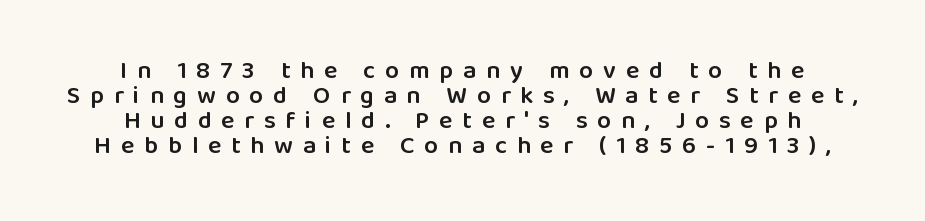
{"italic": "no", "bold": "semi", "underline": "no", "align": "center", "line_spacing": "tight", "line_spacing_ratio": 1.0, "letter_spacing": "wide", "letter_spacing_em": 0.39, "glyph_px": 25}
